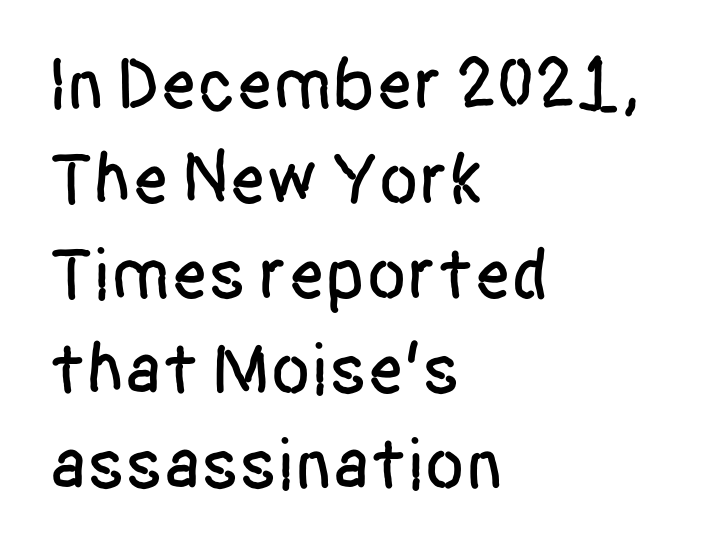
{"serif": "no", "italic": "no", "width": "condensed", "stroke_contrast": "low", "x_height": "large", "monospaced": "no", "underline": "no", "align": "left", "line_spacing": "normal", "line_spacing_ratio": 1.3, "letter_spacing": "normal", "letter_spacing_em": 0.0, "glyph_px": 73}
